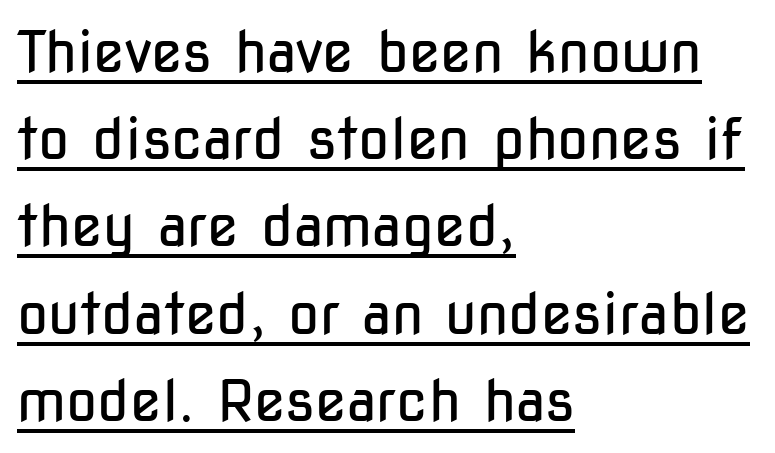
What decoration does the sample have? An underline. The compositor pushed each line to the left boundary. The letters stand straight up with perfectly vertical stems. Observe the ordinary spacing: letters are neighbours, not strangers.
